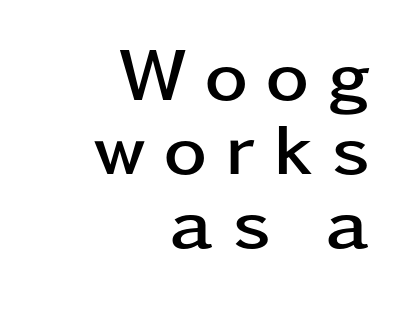
The image shows 74 px semibold, wide sans-serif type, upright; set right-aligned, tight line spacing (1.0x), unusually wide letter spacing (+0.25 em), not underlined; low stroke contrast and a medium x-height.
